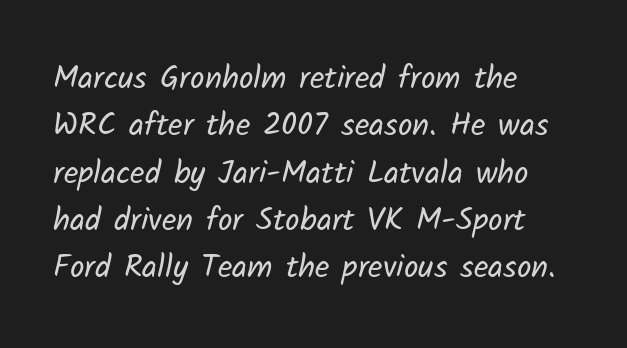
Q: Is the text bold? A: No.
Q: Is the typeface a serif or a sans-serif typeface? A: Sans-serif.
Q: Is the text underlined? A: No.
Q: How is the paragraph aligned? A: Left-aligned.
Q: Is the spacing between letters normal or unusually wide? A: Normal.
Q: Is the spacing between lines tight, normal or loose? A: Normal.
Q: Width (condensed, normal, or wide)? A: Normal.
Q: Stroke contrast? A: Low.
Q: x-height? A: Medium.
Q: Monospaced? A: No.
